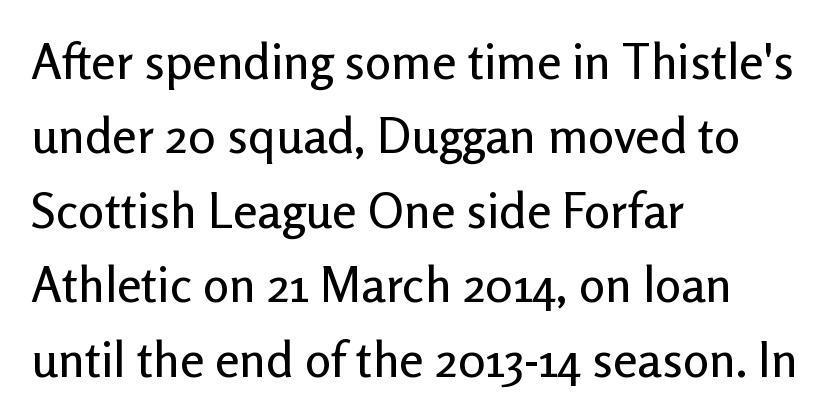
{"serif": "no", "italic": "no", "width": "normal", "stroke_contrast": "low", "x_height": "medium", "monospaced": "no", "underline": "no", "align": "left", "line_spacing": "normal", "line_spacing_ratio": 1.52, "letter_spacing": "normal", "letter_spacing_em": 0.0, "glyph_px": 49}
